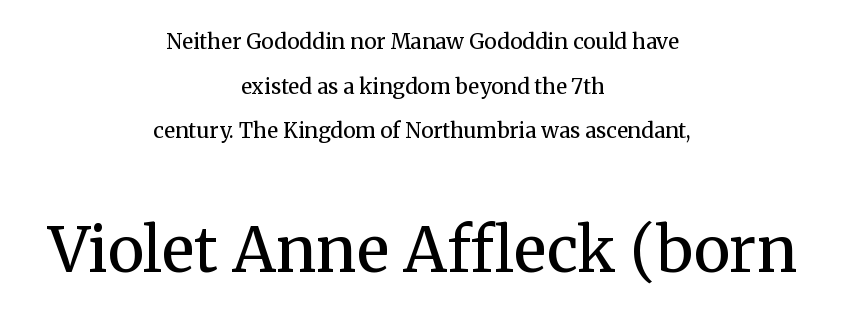
Classification — serif. Visually the block forms a symmetrical silhouette, jagged on both flanks. It's the straight-up-and-down kind of type. Varying glyph widths throughout — classic text-font behaviour. Stems and bowls with no extra thickness — not bold.
